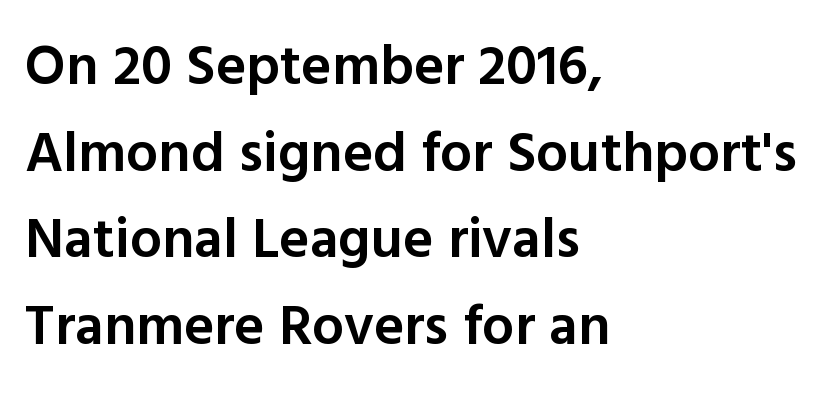
{"serif": "no", "italic": "no", "bold": "semi", "weight": "semibold", "width": "normal", "x_height": "medium", "monospaced": "no", "underline": "no", "align": "left", "line_spacing": "normal", "line_spacing_ratio": 1.52, "letter_spacing": "normal", "letter_spacing_em": 0.0, "glyph_px": 57}
